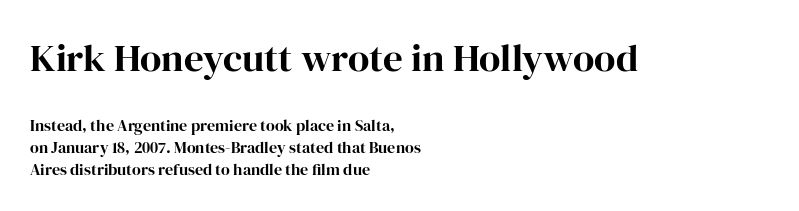
Q: Is the text bold? A: Yes.
Q: Is the text italic (slanted)? A: No, it is upright.
Q: Is the typeface a serif or a sans-serif typeface? A: Serif.
Q: Is the text underlined? A: No.
Q: How is the paragraph aligned? A: Left-aligned.
Q: Is the spacing between letters normal or unusually wide? A: Normal.
Q: Is the spacing between lines tight, normal or loose? A: Normal.
Q: Which block of text is set in a larger size, the first (top) or the second (bottom)? A: The first (top) one.
Q: Width (condensed, normal, or wide)? A: Normal.
Q: Stroke contrast? A: High.
Q: x-height? A: Medium.
Q: Monospaced? A: No.
